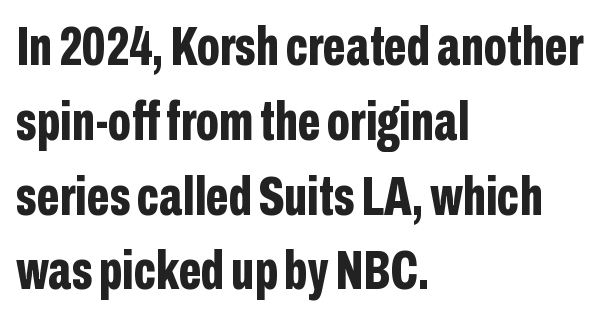
Normally led — the rows are evenly, conventionally spaced. Plenty of ink on the page — the face is bold. Unmarked baselines from the first word to the last. Check where the strokes stop: nothing finishes them off — pure sans.
